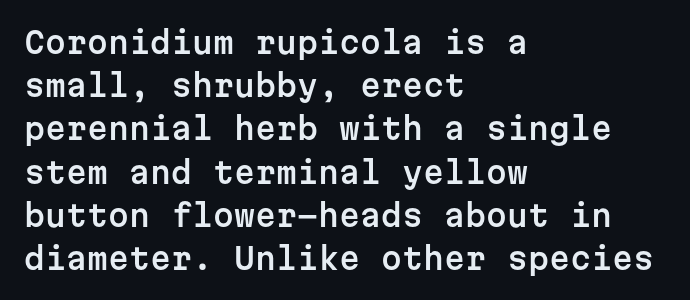
Q: Is the text italic (slanted)? A: No, it is upright.
Q: Is the typeface a serif or a sans-serif typeface? A: Sans-serif.
Q: Is the text underlined? A: No.
Q: How is the paragraph aligned? A: Left-aligned.
Q: Is the spacing between letters normal or unusually wide? A: Normal.
Q: Is the spacing between lines tight, normal or loose? A: Normal.
Q: Width (condensed, normal, or wide)? A: Normal.
Q: Stroke contrast? A: Low.
Q: x-height? A: Medium.
Q: Monospaced? A: Yes.
